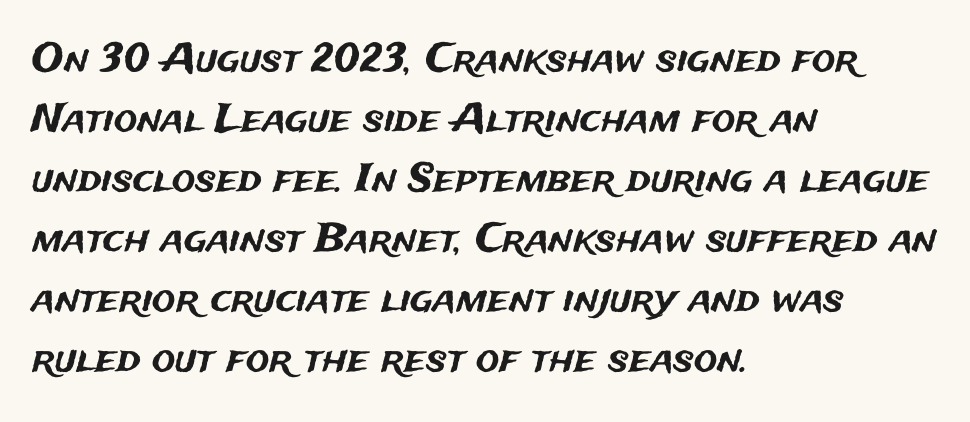
Q: Is the text italic (slanted)? A: Yes.
Q: Is the typeface a serif or a sans-serif typeface? A: Sans-serif.
Q: Is the text underlined? A: No.
Q: How is the paragraph aligned? A: Left-aligned.
Q: Is the spacing between letters normal or unusually wide? A: Normal.
Q: Is the spacing between lines tight, normal or loose? A: Normal.
Q: Width (condensed, normal, or wide)? A: Normal.
Q: Stroke contrast? A: Medium.
Q: x-height? A: Medium.
Q: Monospaced? A: No.
